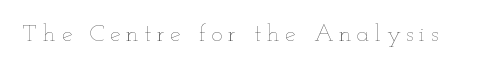
Q: Is the text bold? A: No.
Q: Is the text italic (slanted)? A: No, it is upright.
Q: Is the text underlined? A: No.
Q: Is the spacing between letters normal or unusually wide? A: Unusually wide.
